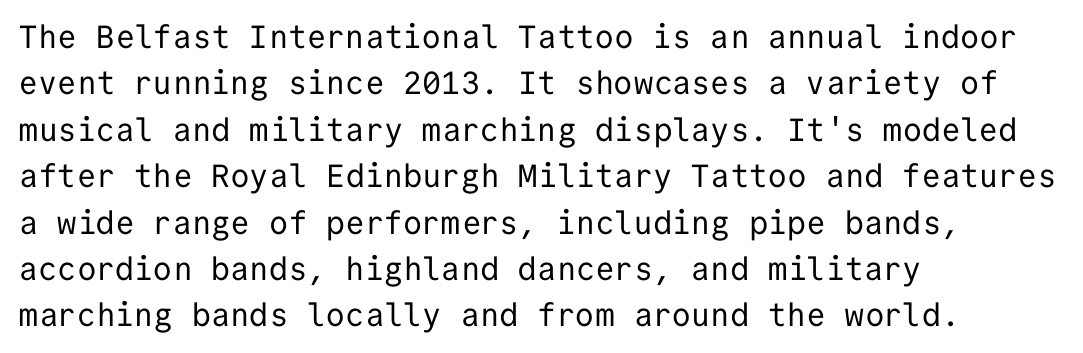
The image shows 32 px regular-weight sans-serif type, upright, monospaced; set left-aligned, normal line spacing (1.45x), normal letter spacing, not underlined; low stroke contrast and a medium x-height.
